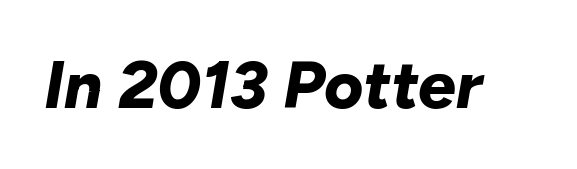
The image shows 67 px bold type, italic (leaning right); set normal letter spacing, not underlined; low stroke contrast and a medium x-height.
